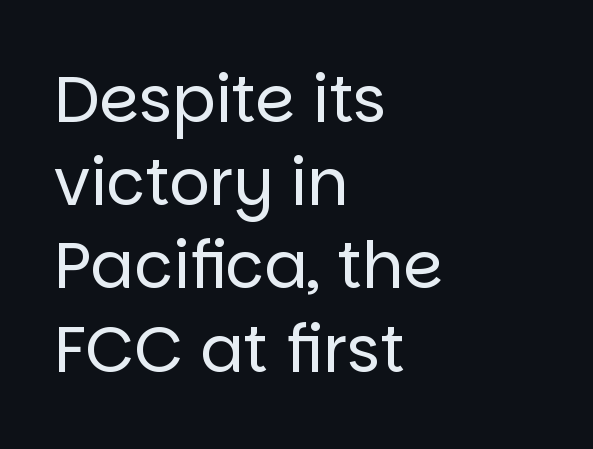
Q: Is the text bold? A: No.
Q: Is the text italic (slanted)? A: No, it is upright.
Q: Is the typeface a serif or a sans-serif typeface? A: Sans-serif.
Q: Is the text underlined? A: No.
Q: How is the paragraph aligned? A: Left-aligned.
Q: Is the spacing between letters normal or unusually wide? A: Normal.
Q: Is the spacing between lines tight, normal or loose? A: Normal.
Q: Width (condensed, normal, or wide)? A: Normal.
Q: Stroke contrast? A: Low.
Q: x-height? A: Large.
Q: Monospaced? A: No.
